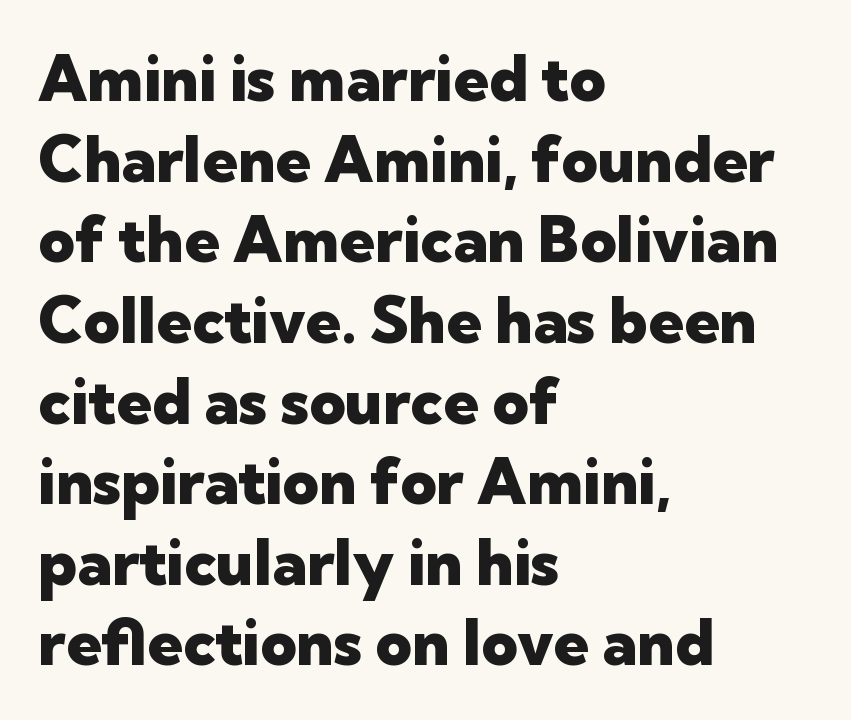
The passage shown is not underscored anywhere. Summary of vertical rhythm: regular, with standard interline spacing. Every character sits straight up, as roman type does. These words are printed bold, with thick strokes throughout. The face used here is rendered with its standard letterfit. The letters advance in unequal steps, a hallmark of proportional type.
